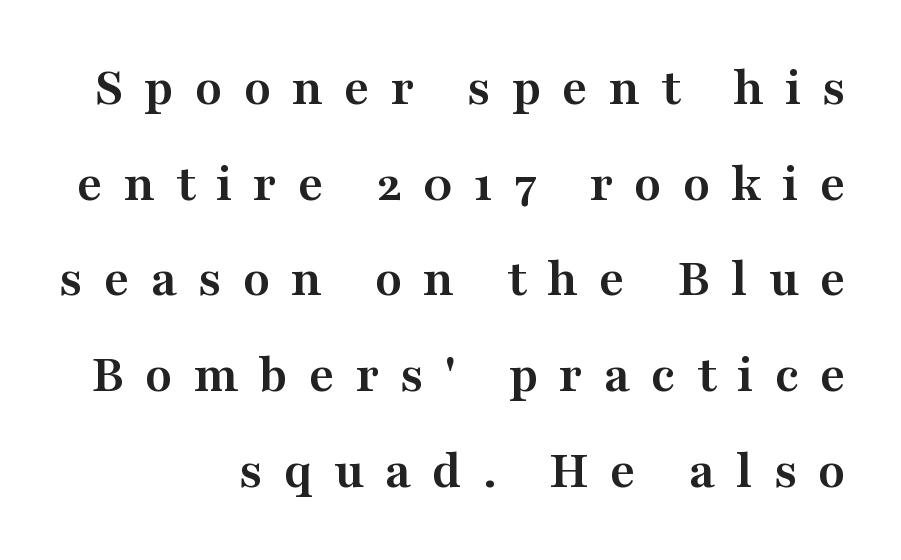
Substantial extra tracking has been applied to these lines. Does the lettering tilt? It doesn't — this is upright. The rendering anchors every line to the right-hand side. The typeface chosen for these lines features serifs.
